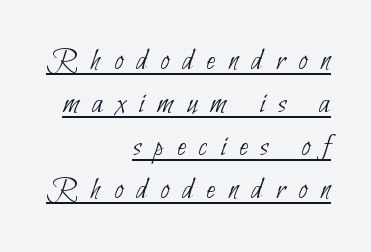
The image shows 32 px thin, condensed sans-serif type; set right-aligned, normal line spacing (1.34x), unusually wide letter spacing (+0.42 em), underlined; low stroke contrast and a small x-height.
